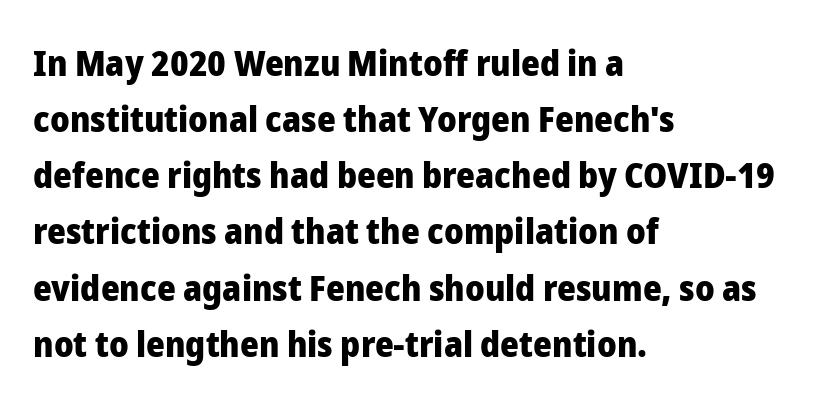
Q: Is the text bold? A: Yes.
Q: Is the text italic (slanted)? A: No, it is upright.
Q: Is the typeface a serif or a sans-serif typeface? A: Sans-serif.
Q: Is the text underlined? A: No.
Q: How is the paragraph aligned? A: Left-aligned.
Q: Is the spacing between letters normal or unusually wide? A: Normal.
Q: Is the spacing between lines tight, normal or loose? A: Normal.
Q: Width (condensed, normal, or wide)? A: Normal.
Q: Stroke contrast? A: Low.
Q: x-height? A: Medium.
Q: Monospaced? A: No.
